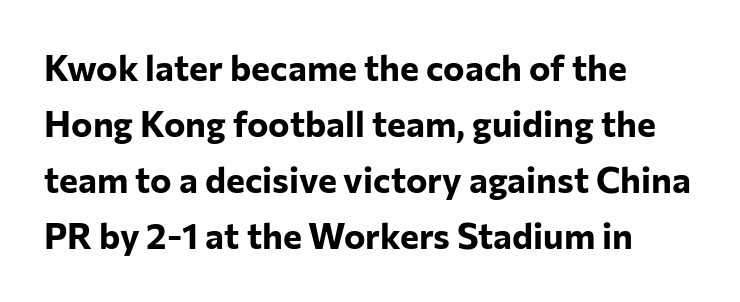
Visually the block forms a straight wall on the left and a jagged coastline on the right. The vertical gap from one line to the next is medium. What stands out about the letter spacing? Nothing — it is the standard amount. Serifs: no, the terminals of the letterforms are clean.
